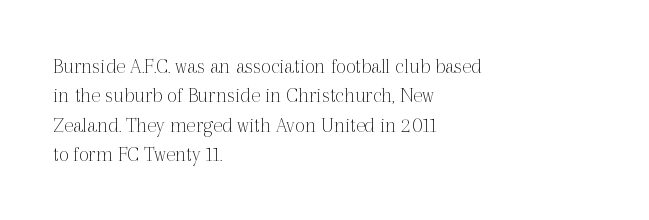
Caption: face not bold, strokes unweighted. Whoever set this chose a conventional vertical rhythm. This sample uses plain, unmodified letter spacing. The lettering stays uniformly vertical, giving the passage a roman look. Rule under the text: the space is simply empty.
